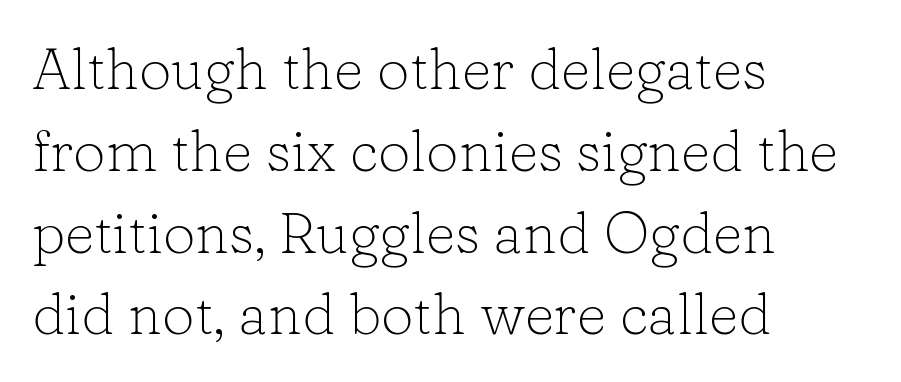
Q: Is the text bold? A: No.
Q: Is the text italic (slanted)? A: No, it is upright.
Q: Is the typeface a serif or a sans-serif typeface? A: Serif.
Q: Is the text underlined? A: No.
Q: How is the paragraph aligned? A: Left-aligned.
Q: Is the spacing between letters normal or unusually wide? A: Normal.
Q: Is the spacing between lines tight, normal or loose? A: Normal.
Q: Width (condensed, normal, or wide)? A: Normal.
Q: Stroke contrast? A: Low.
Q: x-height? A: Medium.
Q: Monospaced? A: No.
